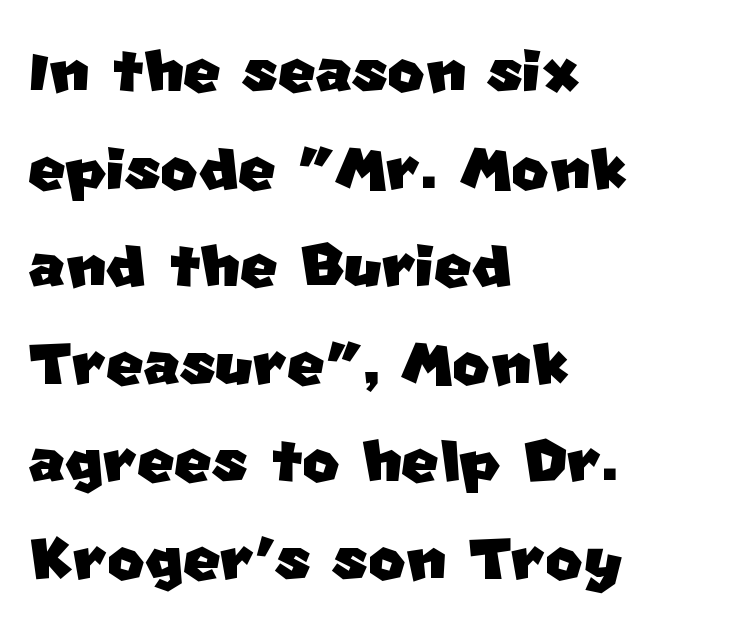
The letters advance in unequal steps, a hallmark of proportional type. Is this a sans? Yes — the strokes have no serifs. The line texture is even and compact thanks to regular tracking. The lines are quadded left. Lines of text with bare space underneath.
